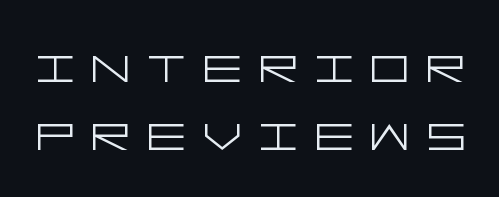
{"serif": "no", "italic": "no", "bold": "no", "weight": "light", "width": "wide", "stroke_contrast": "low", "x_height": "large", "underline": "no", "line_spacing": "tight", "line_spacing_ratio": 1.09, "letter_spacing": "wide", "letter_spacing_em": 0.26, "glyph_px": 62}
